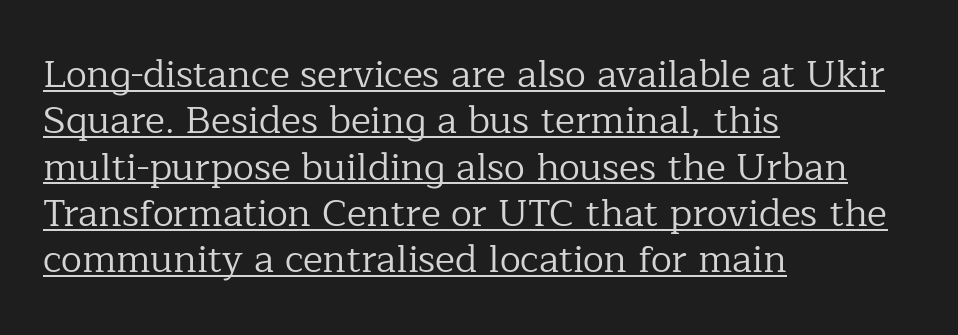
The image shows 38 px regular-weight serif type, upright; set left-aligned, line spacing 1.22x, normal letter spacing, underlined; low stroke contrast and a medium x-height.
